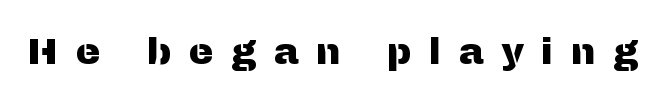
The image shows 37 px sans-serif type, upright; set unusually wide letter spacing (+0.47 em), not underlined; medium stroke contrast and a medium x-height.
